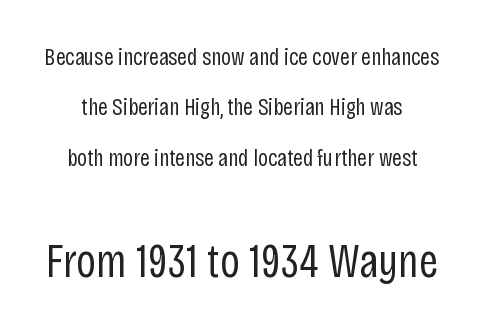
Q: Is the text bold? A: No.
Q: Is the text italic (slanted)? A: No, it is upright.
Q: Is the typeface a serif or a sans-serif typeface? A: Sans-serif.
Q: Is the text underlined? A: No.
Q: Is the spacing between letters normal or unusually wide? A: Normal.
Q: Is the spacing between lines tight, normal or loose? A: Loose.
Q: Which block of text is set in a larger size, the first (top) or the second (bottom)? A: The second (bottom) one.
Q: Width (condensed, normal, or wide)? A: Condensed.
Q: Stroke contrast? A: Low.
Q: x-height? A: Large.
Q: Monospaced? A: No.
